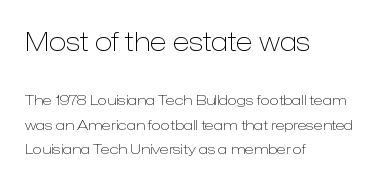
{"italic": "no", "bold": "no", "underline": "no", "align": "left", "line_spacing_ratio": 1.75, "letter_spacing": "normal", "letter_spacing_em": 0.0, "larger_block": "first", "size_ratio": 1.86, "glyph_px": 26}
